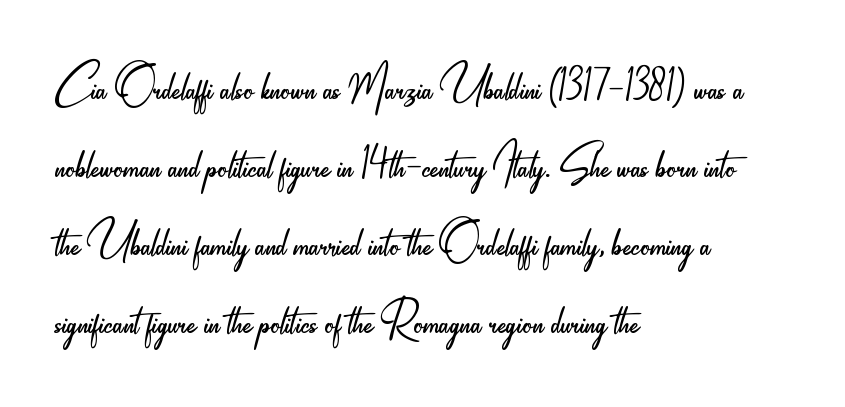
The image shows 61 px light, condensed sans-serif type; set left-aligned, normal line spacing (1.28x), normal letter spacing, not underlined; low stroke contrast and a small x-height.
